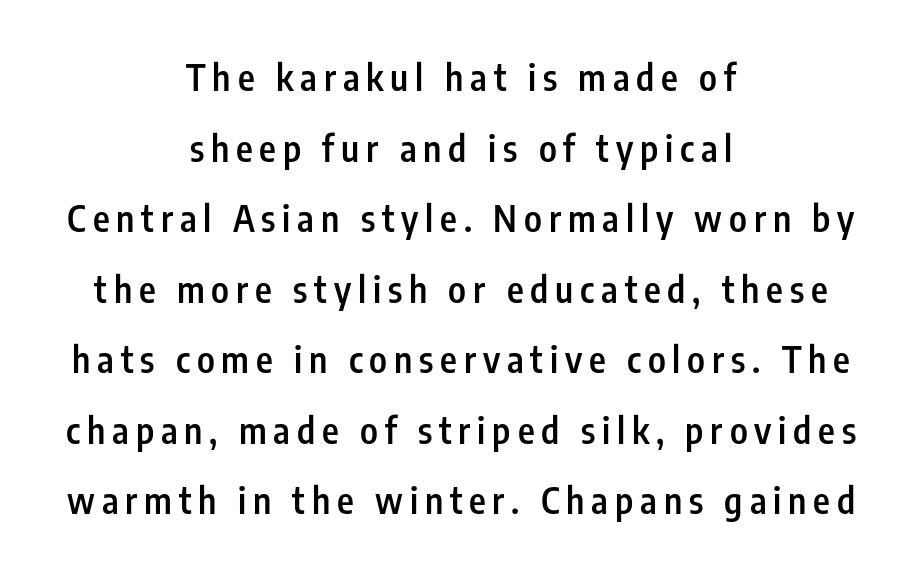
Q: Is the text bold? A: Semi-bold.
Q: Is the text italic (slanted)? A: No, it is upright.
Q: Is the typeface a serif or a sans-serif typeface? A: Sans-serif.
Q: Is the text underlined? A: No.
Q: How is the paragraph aligned? A: Centered.
Q: Is the spacing between lines tight, normal or loose? A: Loose.
Q: Width (condensed, normal, or wide)? A: Condensed.
Q: Stroke contrast? A: Low.
Q: x-height? A: Medium.
Q: Monospaced? A: No.
